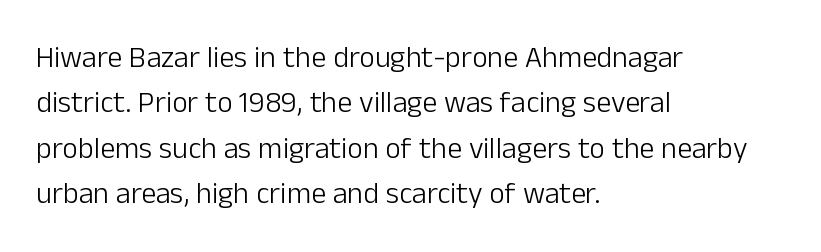
Q: Is the text bold? A: No.
Q: Is the text italic (slanted)? A: No, it is upright.
Q: Is the typeface a serif or a sans-serif typeface? A: Sans-serif.
Q: Is the text underlined? A: No.
Q: How is the paragraph aligned? A: Left-aligned.
Q: Is the spacing between letters normal or unusually wide? A: Normal.
Q: Is the spacing between lines tight, normal or loose? A: Normal.
Q: Width (condensed, normal, or wide)? A: Normal.
Q: Stroke contrast? A: Low.
Q: x-height? A: Medium.
Q: Monospaced? A: No.
